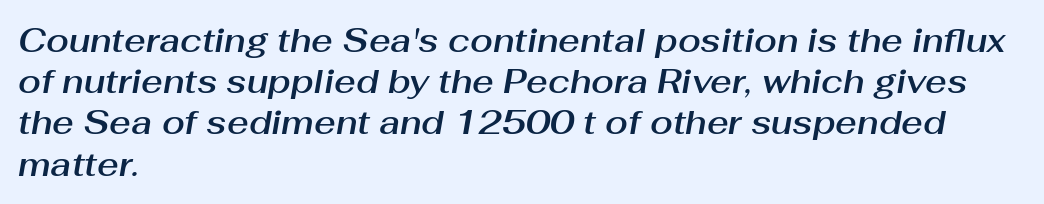
{"italic": "yes", "lean": "right", "slant_degrees": 10, "width": "normal", "stroke_contrast": "medium", "x_height": "medium", "monospaced": "no", "underline": "no", "align": "left", "line_spacing": "normal", "line_spacing_ratio": 1.25, "letter_spacing": "normal", "letter_spacing_em": 0.0, "glyph_px": 33}
